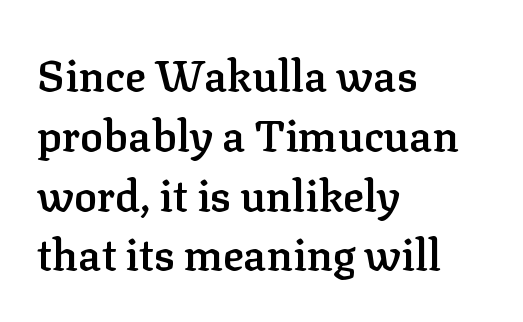
Q: Is the text bold? A: Semi-bold.
Q: Is the text italic (slanted)? A: No, it is upright.
Q: Is the typeface a serif or a sans-serif typeface? A: Serif.
Q: Is the text underlined? A: No.
Q: How is the paragraph aligned? A: Left-aligned.
Q: Is the spacing between letters normal or unusually wide? A: Normal.
Q: Is the spacing between lines tight, normal or loose? A: Normal.
Q: Width (condensed, normal, or wide)? A: Normal.
Q: Stroke contrast? A: Low.
Q: x-height? A: Medium.
Q: Monospaced? A: No.
